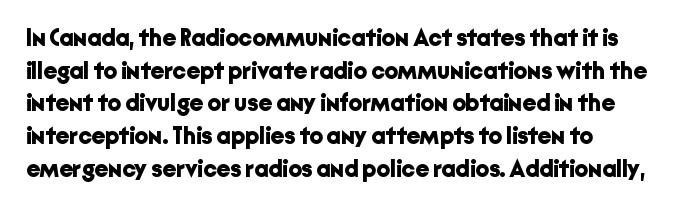
The rendering uses a moderate line-height, typical for paragraphs. The typography opts for an upright posture over an oblique one. Each word holds together tightly as a unit, with standard inter-letter gaps. Left-aligned paragraph, ragged on the right. The sample has been set heavy, in full bold. The string is rendered with underlining switched off.
